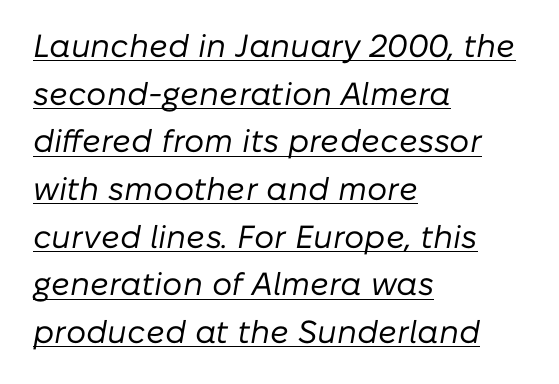
The lines sit at an ordinary, default distance from one another. Underline: present. You could call the tracking neutral — neither tight nor loose. A student would call this left alignment; a typographer would say flush left, rag right. The typeface has the unassuming heft of standard copy or less.
